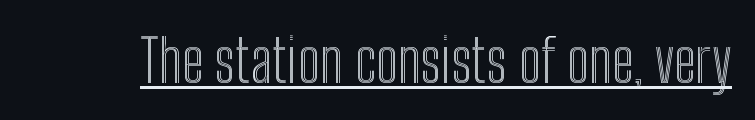
Q: Is the text italic (slanted)? A: No, it is upright.
Q: Is the text underlined? A: Yes.
Q: Is the spacing between letters normal or unusually wide? A: Normal.
Q: Width (condensed, normal, or wide)? A: Condensed.
Q: x-height? A: Medium.
Q: Monospaced? A: No.
